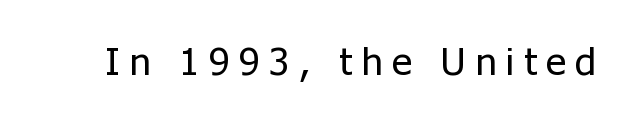
The passage shown is typed in a proportional face where columns would drift. No extra ink here — the face is not bold. This rendering employs a face without finishing strokes, i.e., a sans-serif. Plain, unruled lines of type. The letters stand straight up with perfectly vertical stems.
